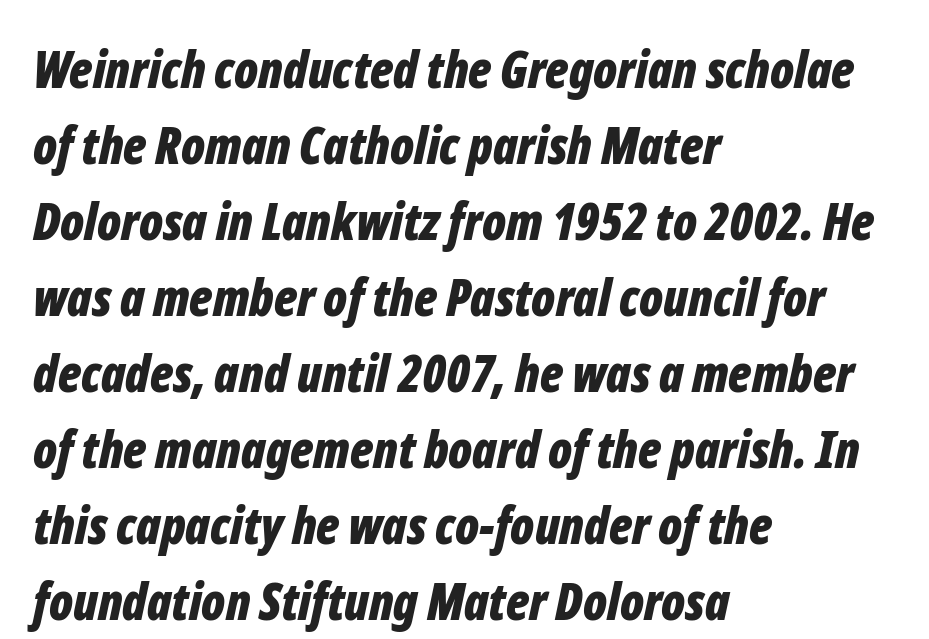
Q: Is the text bold? A: Yes.
Q: Is the text italic (slanted)? A: Yes, it leans right by about 12 degrees.
Q: Is the text underlined? A: No.
Q: How is the paragraph aligned? A: Left-aligned.
Q: Is the spacing between letters normal or unusually wide? A: Normal.
Q: Is the spacing between lines tight, normal or loose? A: Normal.
Q: Width (condensed, normal, or wide)? A: Condensed.
Q: Stroke contrast? A: Low.
Q: x-height? A: Medium.
Q: Monospaced? A: No.
